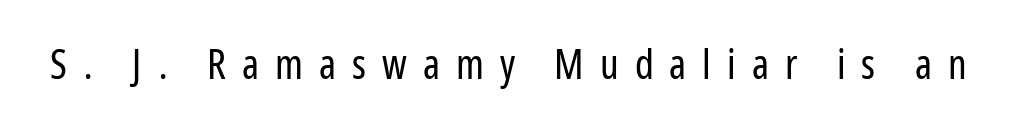
On a weight scale, this lands at 450 or below. The typography opts for an upright posture over an oblique one. A bare baseline throughout the passage. A typesetter would call this proportional, since set widths differ per character. In terms of letterform style, serifs are entirely absent. Display-style spreading of the glyphs; the letterfit is very open.
